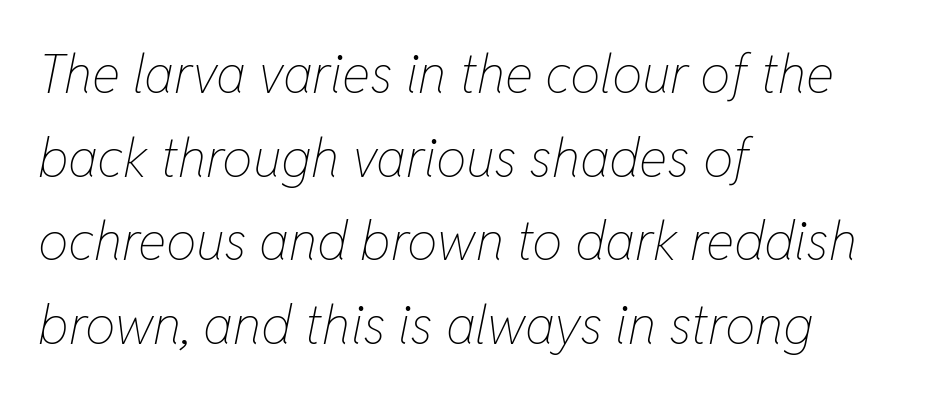
Q: Is the text bold? A: No.
Q: Is the text italic (slanted)? A: Yes, it leans right by about 11 degrees.
Q: Is the text underlined? A: No.
Q: How is the paragraph aligned? A: Left-aligned.
Q: Is the spacing between letters normal or unusually wide? A: Normal.
Q: Is the spacing between lines tight, normal or loose? A: Normal.
Q: Width (condensed, normal, or wide)? A: Condensed.
Q: Stroke contrast? A: Low.
Q: x-height? A: Medium.
Q: Monospaced? A: No.
